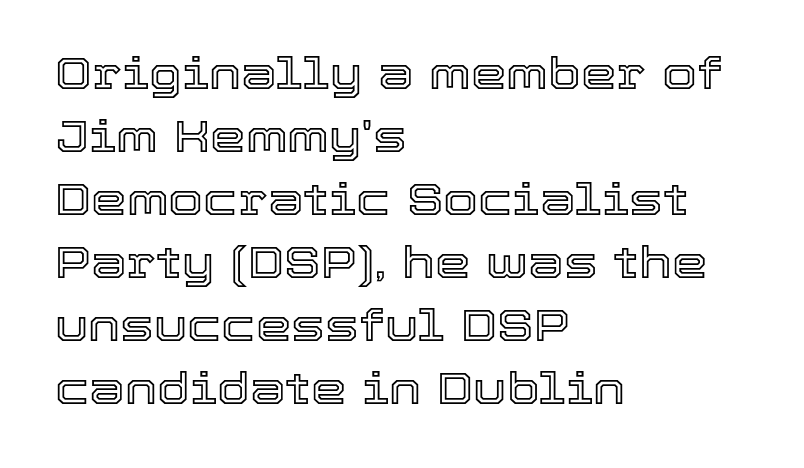
The image shows 45 px text type, upright; set left-aligned, normal line spacing (1.4x), normal letter spacing, not underlined; a medium x-height.
